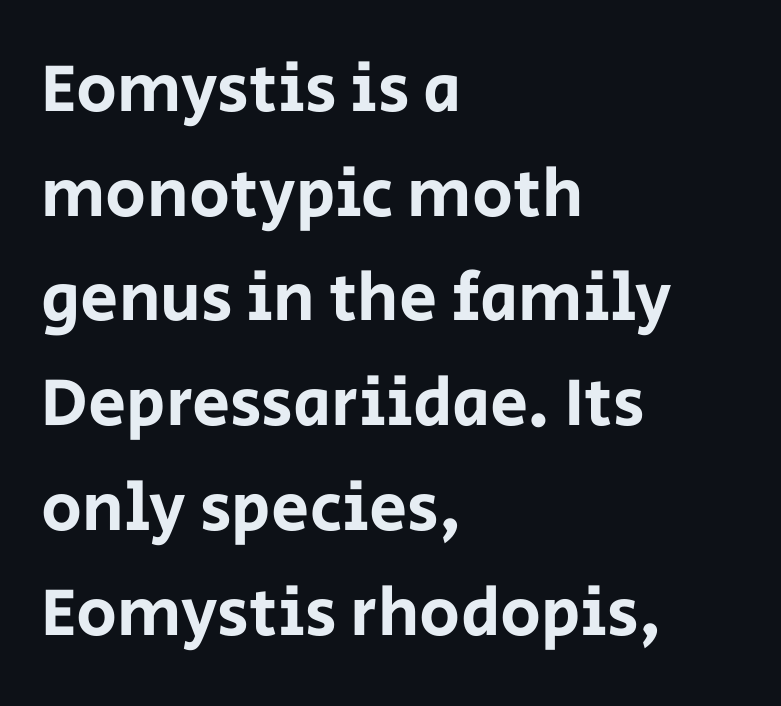
Q: Is the text italic (slanted)? A: No, it is upright.
Q: Is the typeface a serif or a sans-serif typeface? A: Sans-serif.
Q: Is the text underlined? A: No.
Q: How is the paragraph aligned? A: Left-aligned.
Q: Is the spacing between letters normal or unusually wide? A: Normal.
Q: Is the spacing between lines tight, normal or loose? A: Normal.
Q: Width (condensed, normal, or wide)? A: Normal.
Q: Stroke contrast? A: Low.
Q: x-height? A: Large.
Q: Monospaced? A: No.
